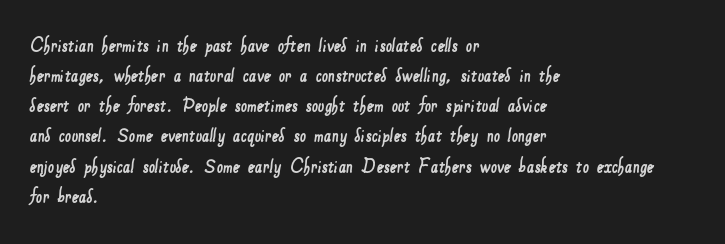
Rows of type keep a routine distance in the vertical direction. A typesetter would call this zero additional tracking. Leftover space on each line is placed entirely after the last word. Descenders are the only things crossing below the line.
